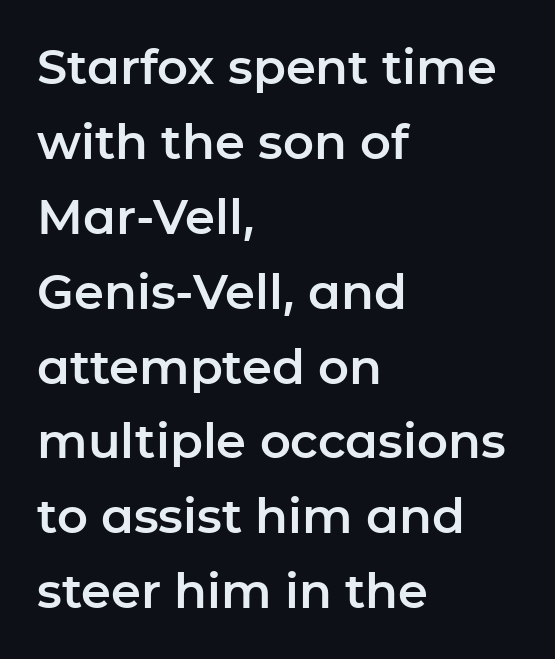
{"serif": "no", "italic": "no", "width": "normal", "stroke_contrast": "low", "x_height": "medium", "monospaced": "no", "underline": "no", "align": "left", "line_spacing": "normal", "line_spacing_ratio": 1.56, "letter_spacing": "normal", "letter_spacing_em": 0.0, "glyph_px": 48}
